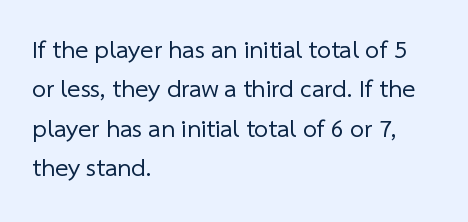
The image shows 25 px text type; set left-aligned, normal line spacing (1.58x), normal letter spacing, not underlined.
